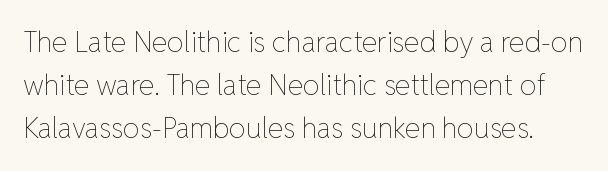
The image shows 28 px thin type, upright; set normal line spacing (1.54x), normal letter spacing, not underlined; low stroke contrast and a medium x-height.
